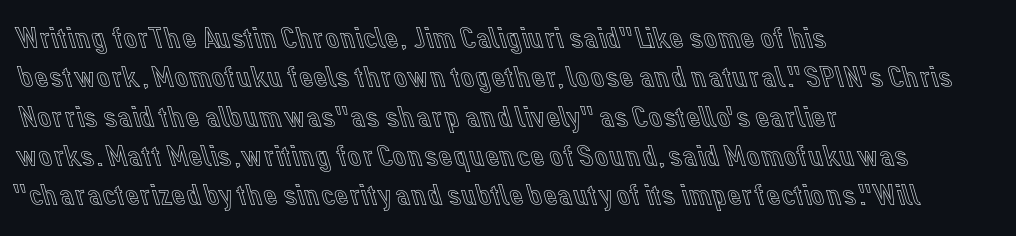
Q: Is the text italic (slanted)? A: Yes.
Q: Is the text underlined? A: No.
Q: How is the paragraph aligned? A: Left-aligned.
Q: Is the spacing between letters normal or unusually wide? A: Normal.
Q: Is the spacing between lines tight, normal or loose? A: Normal.
Q: Width (condensed, normal, or wide)? A: Normal.
Q: x-height? A: Medium.
Q: Monospaced? A: No.
